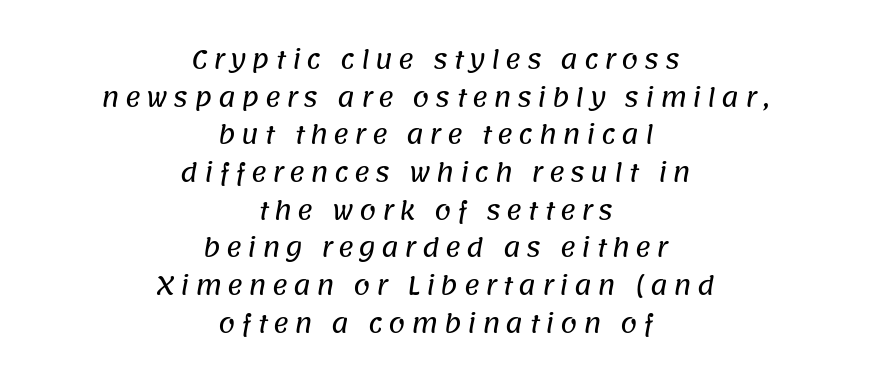
Q: Is the text underlined? A: No.
Q: How is the paragraph aligned? A: Centered.
Q: Is the spacing between letters normal or unusually wide? A: Unusually wide.
Q: Is the spacing between lines tight, normal or loose? A: Normal.
